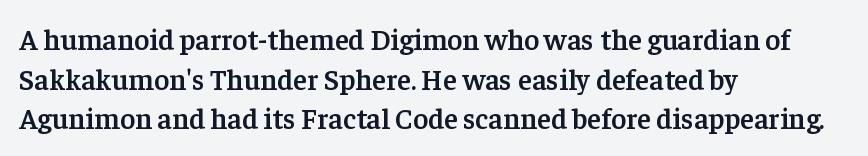
{"serif": "yes", "italic": "no", "bold": "semi", "weight": "semibold", "width": "normal", "stroke_contrast": "low", "x_height": "medium", "monospaced": "no", "underline": "no", "align": "left", "line_spacing": "normal", "line_spacing_ratio": 1.37, "letter_spacing": "normal", "letter_spacing_em": 0.0, "glyph_px": 29}
